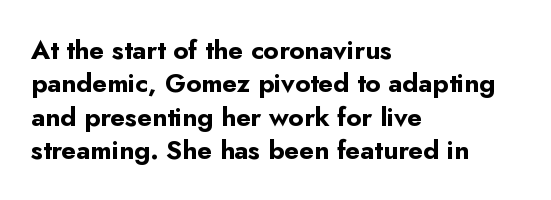
The image shows 26 px bold type, upright; set left-aligned, normal line spacing (1.28x), normal letter spacing, not underlined.
